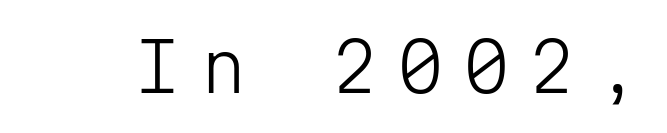
{"serif": "no", "italic": "no", "bold": "no", "weight": "light", "width": "normal", "stroke_contrast": "low", "x_height": "medium", "monospaced": "yes", "underline": "no", "letter_spacing": "wide", "letter_spacing_em": 0.28, "glyph_px": 67}
